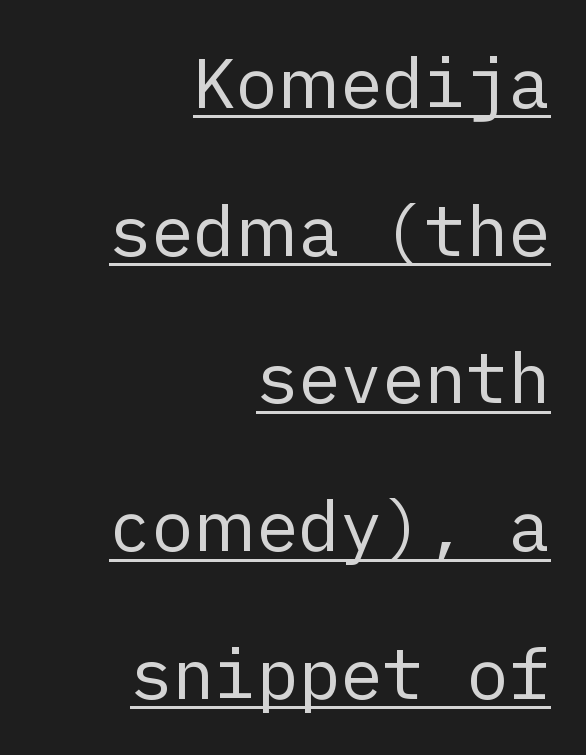
The tracking reads as untouched default to a designer's eye. You could fit nearly another row in the gap between these rows. Rendered with straight, roman letterforms. The rag falls on the left side of this text block. The string is rendered with underlining switched on.
